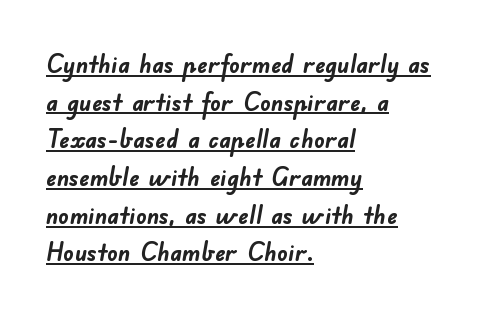
Underline: present. The passage shown stacks its lines at a standard gap. The tracking reads as untouched default to a designer's eye. I'd describe the lettering as bold — thick and assertive. Does the copy run flush right? No — it runs flush left.
